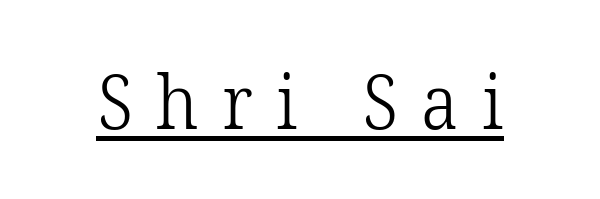
The image shows 75 px light serif type, upright; set unusually wide letter spacing (+0.31 em), underlined; low stroke contrast and a medium x-height.
